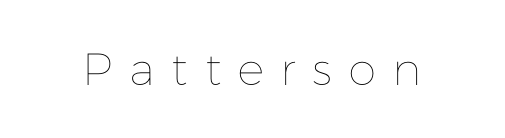
The image shows 45 px thin type, upright; set unusually wide letter spacing (+0.42 em), not underlined; low stroke contrast and a medium x-height.
